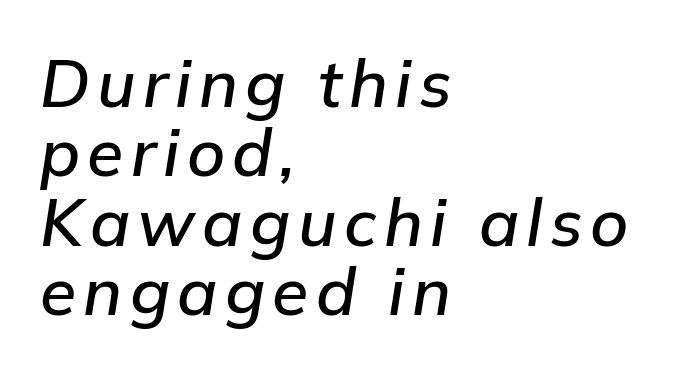
Q: Is the text italic (slanted)? A: Yes, it leans right by about 9 degrees.
Q: Is the text underlined? A: No.
Q: How is the paragraph aligned? A: Left-aligned.
Q: Is the spacing between lines tight, normal or loose? A: Tight.
Q: Width (condensed, normal, or wide)? A: Normal.
Q: Stroke contrast? A: Low.
Q: x-height? A: Medium.
Q: Monospaced? A: No.
